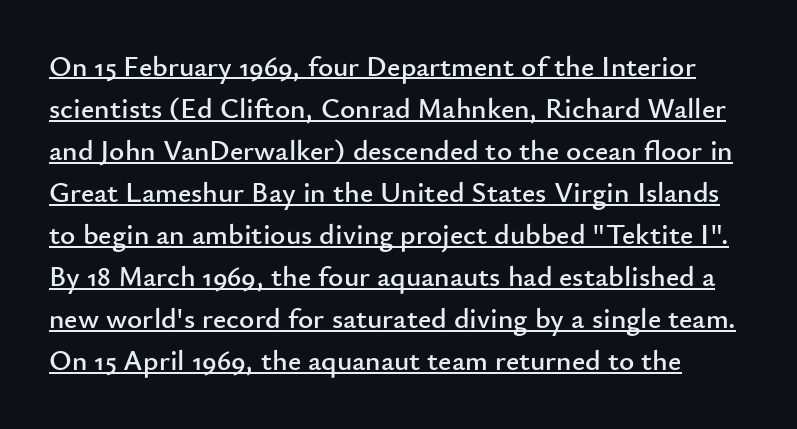
Q: Is the text italic (slanted)? A: No, it is upright.
Q: Is the typeface a serif or a sans-serif typeface? A: Sans-serif.
Q: Is the text underlined? A: Yes.
Q: Is the spacing between letters normal or unusually wide? A: Normal.
Q: Is the spacing between lines tight, normal or loose? A: Normal.
Q: Width (condensed, normal, or wide)? A: Normal.
Q: Stroke contrast? A: Low.
Q: x-height? A: Small.
Q: Monospaced? A: No.
